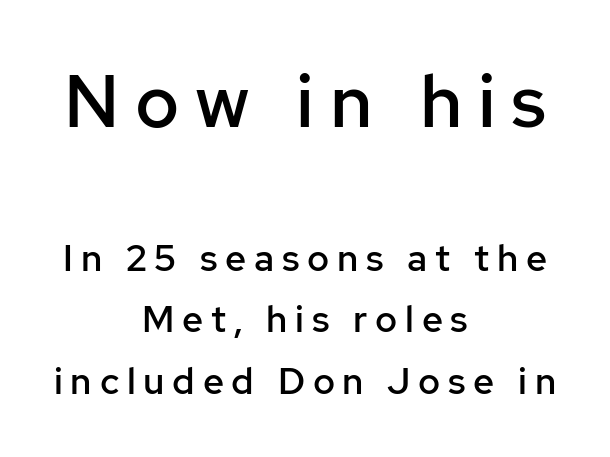
{"serif": "no", "italic": "no", "bold": "semi", "weight": "semibold", "width": "normal", "stroke_contrast": "low", "x_height": "medium", "monospaced": "no", "underline": "no", "align": "center", "line_spacing": "normal", "line_spacing_ratio": 1.66, "letter_spacing": "wide", "letter_spacing_em": 0.21, "larger_block": "first", "size_ratio": 2.0, "glyph_px": 74}
